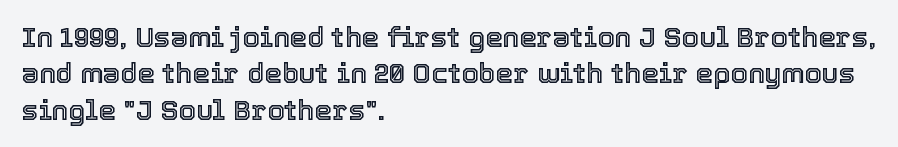
Q: Is the text italic (slanted)? A: No, it is upright.
Q: Is the text underlined? A: No.
Q: How is the paragraph aligned? A: Left-aligned.
Q: Is the spacing between letters normal or unusually wide? A: Normal.
Q: Is the spacing between lines tight, normal or loose? A: Normal.
Q: Width (condensed, normal, or wide)? A: Normal.
Q: x-height? A: Medium.
Q: Monospaced? A: No.
